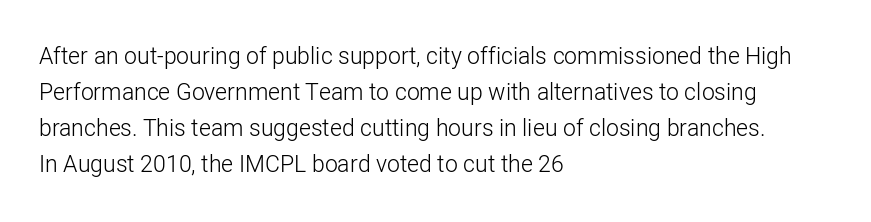
{"italic": "no", "bold": "no", "underline": "no", "align": "left", "line_spacing": "normal", "line_spacing_ratio": 1.57, "letter_spacing": "normal", "letter_spacing_em": 0.0, "glyph_px": 23}
